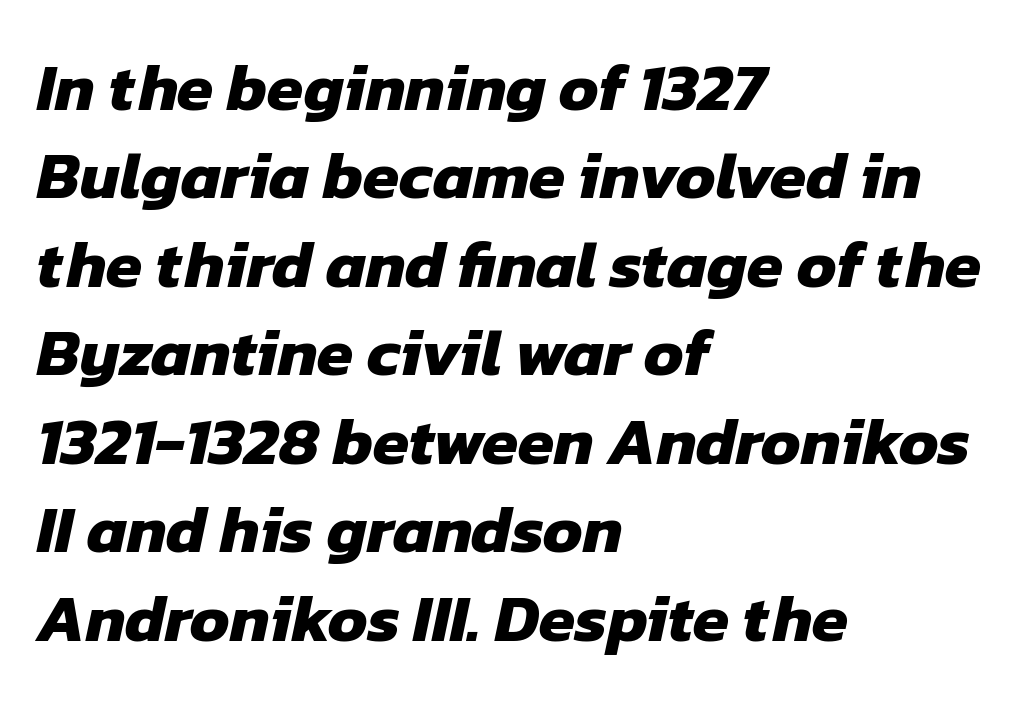
Nobody touched the tracking dial on this one. The foot of each line stays bare and open. A normal amount of white space separates one row of letters from the next. Caption: bold face, heavy strokes. Each letter keeps its own natural width here, so spacing adapts to shape. Where is the straight margin? On the left.
